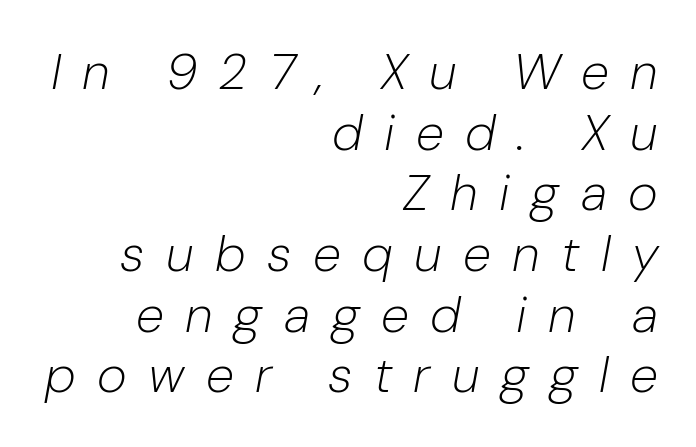
{"italic": "yes", "lean": "right", "slant_degrees": 10, "bold": "no", "weight": "light", "width": "normal", "stroke_contrast": "low", "x_height": "medium", "monospaced": "no", "underline": "no", "align": "right", "line_spacing_ratio": 1.19, "letter_spacing": "wide", "letter_spacing_em": 0.42, "glyph_px": 51}
